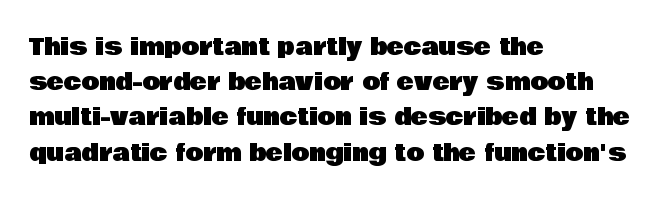
{"italic": "no", "underline": "no", "align": "left", "line_spacing": "normal", "line_spacing_ratio": 1.53, "letter_spacing": "normal", "letter_spacing_em": 0.0, "glyph_px": 23}
